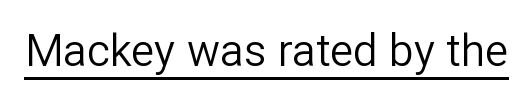
This rendering leaves character spacing at its baseline value. Posture: straight, roman, zero tilt. Somebody hit Ctrl+U on this one — the words are underlined. This sample has the flowing, uneven cadence of proportional lettering. The cut favours lightness, reaching ordinary text weight at its darkest. Examine the stroke ends and you'll find no serifs.
